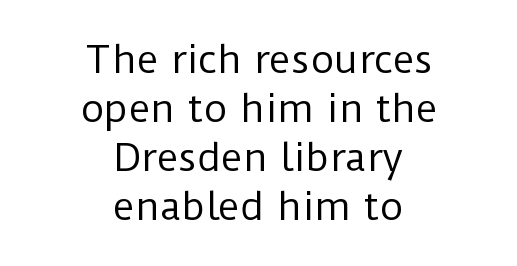
Q: Is the text bold? A: No.
Q: Is the text italic (slanted)? A: No, it is upright.
Q: Is the typeface a serif or a sans-serif typeface? A: Sans-serif.
Q: Is the text underlined? A: No.
Q: How is the paragraph aligned? A: Centered.
Q: Is the spacing between letters normal or unusually wide? A: Normal.
Q: Is the spacing between lines tight, normal or loose? A: Normal.
Q: Width (condensed, normal, or wide)? A: Normal.
Q: Stroke contrast? A: Low.
Q: x-height? A: Medium.
Q: Monospaced? A: No.
